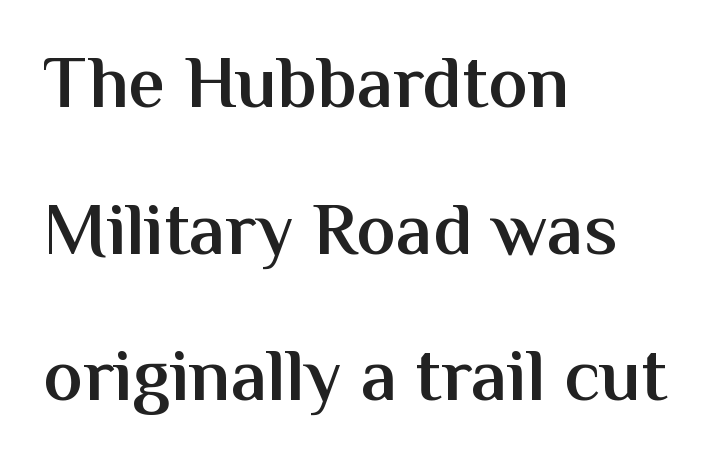
The passage shown is typed in a proportional face where columns would drift. The line texture is even and compact thanks to regular tracking. Upright lettering throughout. Students, observe: this is what heavily led, spacious text looks like. The rendering uses a semibold face; strokes are thickened but not to full bold. The rendering shows plain stroke endings on the letterforms — a sans-serif design.
